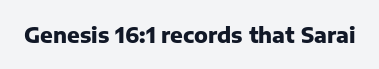
The image shows 21 px bold type, upright; set normal letter spacing, not underlined.
